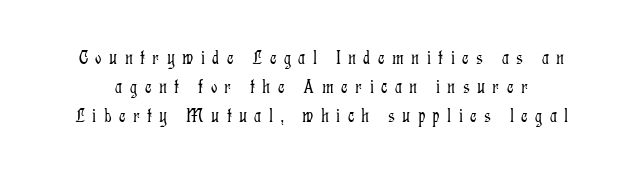
The face used here is rendered with a markedly widened letterfit. A clean baseline with only descenders dipping below it. Baseline-to-baseline distance is the conventional proportion of letter height. Is there any slant? The stems are plumb. The letters look calm and open, with moderate or lighter stems.
